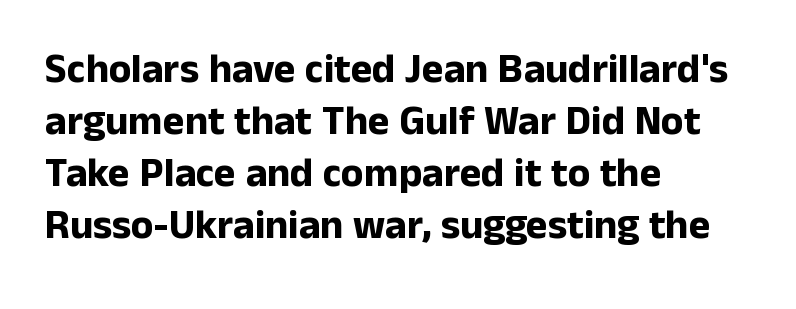
{"serif": "no", "italic": "no", "bold": "yes", "weight": "bold", "width": "normal", "stroke_contrast": "low", "x_height": "medium", "monospaced": "no", "underline": "no", "align": "left", "line_spacing": "normal", "line_spacing_ratio": 1.27, "letter_spacing": "normal", "letter_spacing_em": 0.0, "glyph_px": 41}
